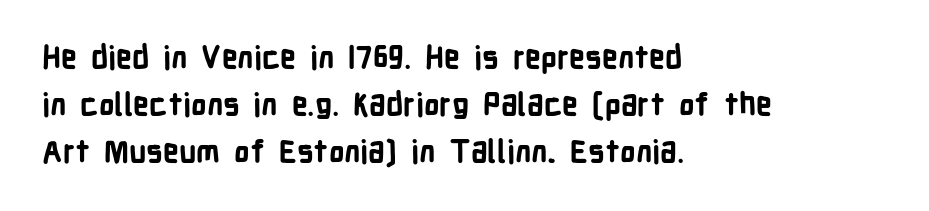
The image shows 31 px bold, condensed sans-serif type, upright; set left-aligned, normal line spacing (1.52x), normal letter spacing, not underlined; low stroke contrast and a medium x-height.
